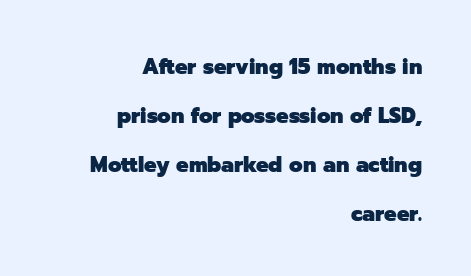
The image shows 22 px bold type, upright; set right-aligned, loose line spacing (2.22x), normal letter spacing, not underlined.
